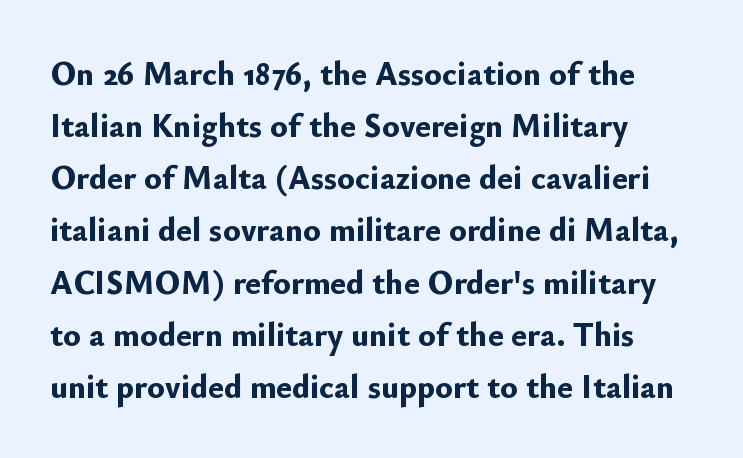
{"serif": "no", "italic": "no", "bold": "yes", "weight": "bold", "width": "normal", "stroke_contrast": "low", "x_height": "small", "monospaced": "no", "underline": "no", "align": "left", "line_spacing": "normal", "line_spacing_ratio": 1.58, "letter_spacing": "normal", "letter_spacing_em": 0.0, "glyph_px": 33}
